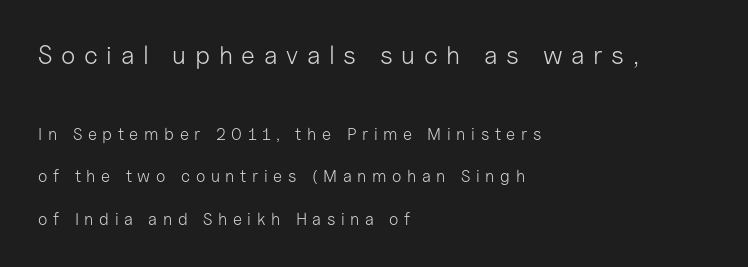
The image shows 26 px text type, upright; set left-aligned, loose line spacing (2.48x), unusually wide letter spacing (+0.33 em), not underlined; the first (top) block is 1.53x larger.
